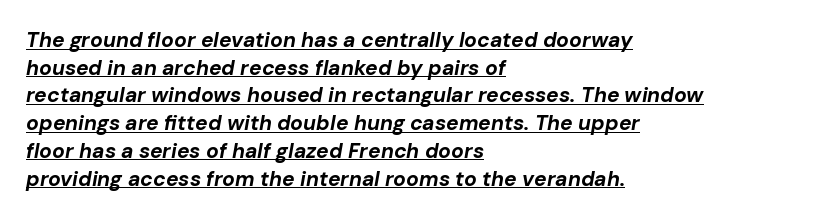
The lines are quadded left. This sample carries an underscore along the baseline area. Each new line begins a customary step beneath the previous one. Look at the tracking — it's just the regular setting, nothing added. You can tell it's italic because the verticals aren't actually vertical. Typesetter's note: full bold, strokes at maximum text heaviness.
